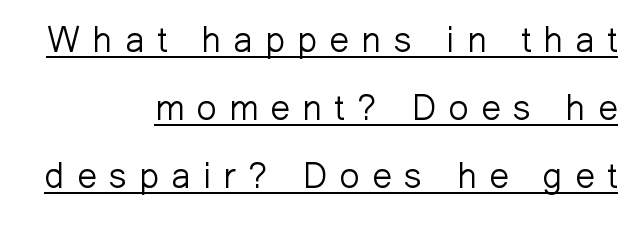
Q: Is the text bold? A: No.
Q: Is the text italic (slanted)? A: No, it is upright.
Q: Is the typeface a serif or a sans-serif typeface? A: Sans-serif.
Q: Is the text underlined? A: Yes.
Q: How is the paragraph aligned? A: Right-aligned.
Q: Is the spacing between letters normal or unusually wide? A: Unusually wide.
Q: Is the spacing between lines tight, normal or loose? A: Loose.
Q: Width (condensed, normal, or wide)? A: Normal.
Q: Stroke contrast? A: Low.
Q: x-height? A: Medium.
Q: Monospaced? A: No.
